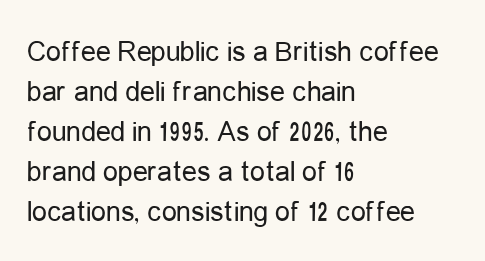
Q: Is the text bold? A: No.
Q: Is the text italic (slanted)? A: No, it is upright.
Q: Is the typeface a serif or a sans-serif typeface? A: Sans-serif.
Q: Is the text underlined? A: No.
Q: How is the paragraph aligned? A: Left-aligned.
Q: Is the spacing between letters normal or unusually wide? A: Normal.
Q: Is the spacing between lines tight, normal or loose? A: Normal.
Q: Width (condensed, normal, or wide)? A: Condensed.
Q: Stroke contrast? A: Low.
Q: x-height? A: Medium.
Q: Monospaced? A: No.
